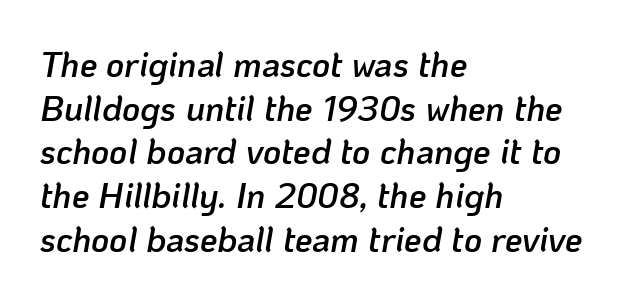
{"italic": "yes", "lean": "right", "slant_degrees": 10, "bold": "semi", "weight": "semibold", "width": "normal", "stroke_contrast": "low", "x_height": "medium", "monospaced": "no", "underline": "no", "align": "left", "line_spacing": "normal", "line_spacing_ratio": 1.25, "letter_spacing": "normal", "letter_spacing_em": 0.0, "glyph_px": 35}
